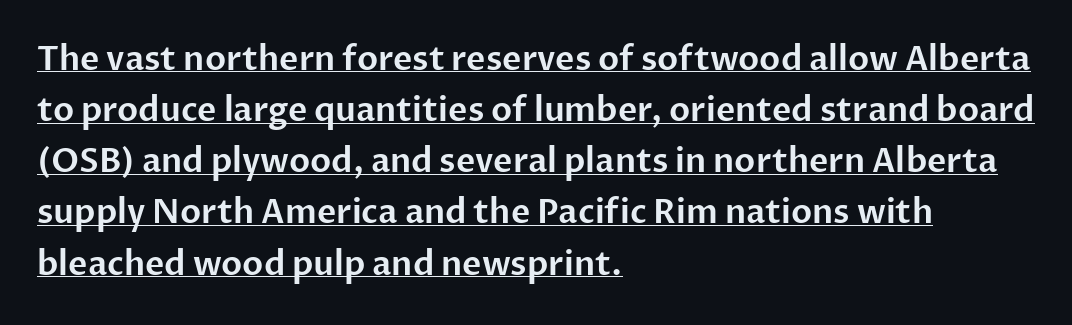
The image shows 33 px sans-serif type, upright; set left-aligned, normal line spacing (1.55x), normal letter spacing, underlined; low stroke contrast and a medium x-height.
